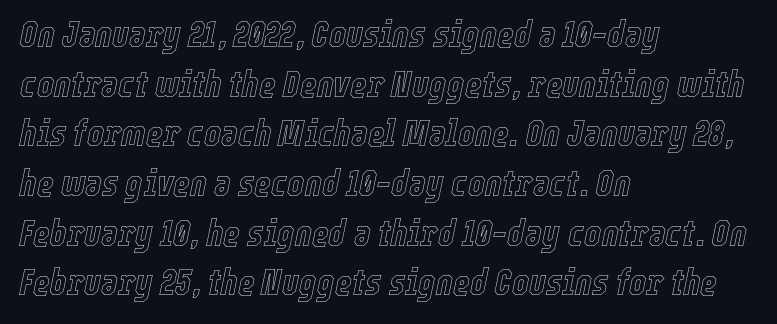
{"italic": "yes", "lean": "right", "slant_degrees": 12, "width": "condensed", "x_height": "medium", "monospaced": "no", "underline": "no", "align": "left", "line_spacing": "normal", "line_spacing_ratio": 1.38, "letter_spacing": "normal", "letter_spacing_em": 0.0, "glyph_px": 36}
